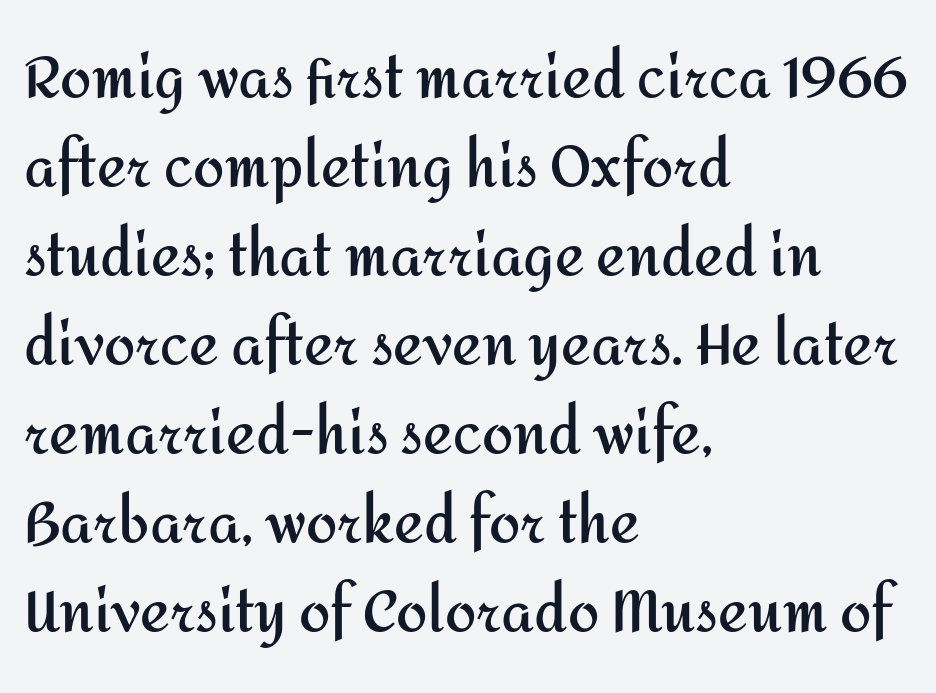
This sample uses a sans-serif face. Visually the block forms a straight wall on the left and a jagged coastline on the right. Each glyph is drawn with heavy, bold strokes. The rendering uses natural spacing where letterforms have individual widths. Leading matches the norm, producing a regular column.
